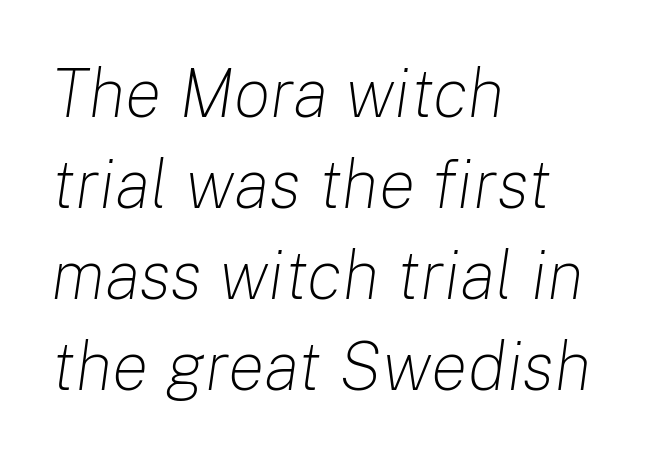
{"italic": "yes", "lean": "right", "slant_degrees": 8, "bold": "no", "weight": "light", "width": "normal", "stroke_contrast": "low", "x_height": "medium", "monospaced": "no", "underline": "no", "align": "left", "line_spacing": "normal", "line_spacing_ratio": 1.32, "letter_spacing": "normal", "letter_spacing_em": 0.0, "glyph_px": 69}
